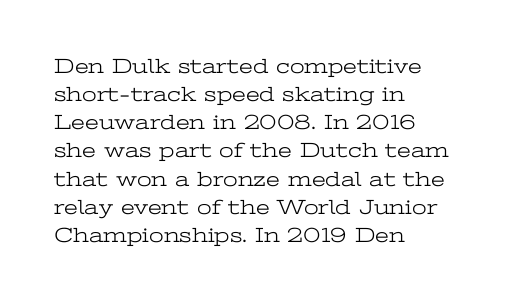
Q: Is the text bold? A: No.
Q: Is the text italic (slanted)? A: No, it is upright.
Q: Is the text underlined? A: No.
Q: How is the paragraph aligned? A: Left-aligned.
Q: Is the spacing between letters normal or unusually wide? A: Normal.
Q: Is the spacing between lines tight, normal or loose? A: Normal.
